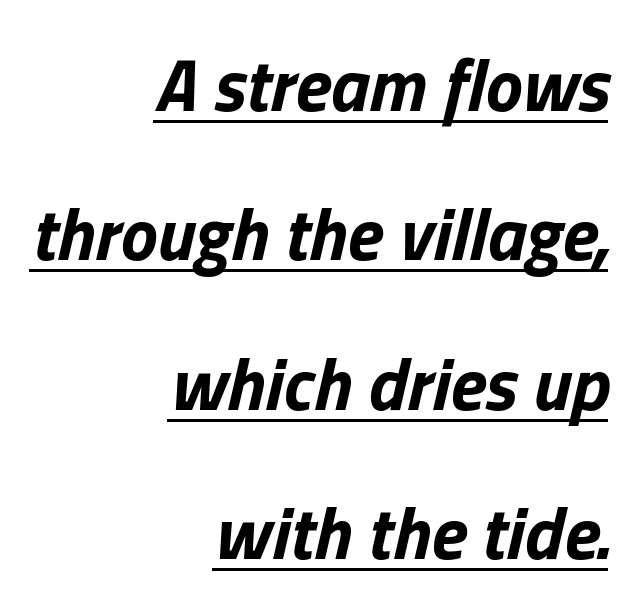
{"italic": "yes", "lean": "right", "slant_degrees": 13, "bold": "yes", "weight": "bold", "width": "normal", "stroke_contrast": "low", "x_height": "medium", "monospaced": "no", "underline": "yes", "align": "right", "line_spacing": "loose", "line_spacing_ratio": 2.02, "letter_spacing": "normal", "letter_spacing_em": 0.0, "glyph_px": 74}
